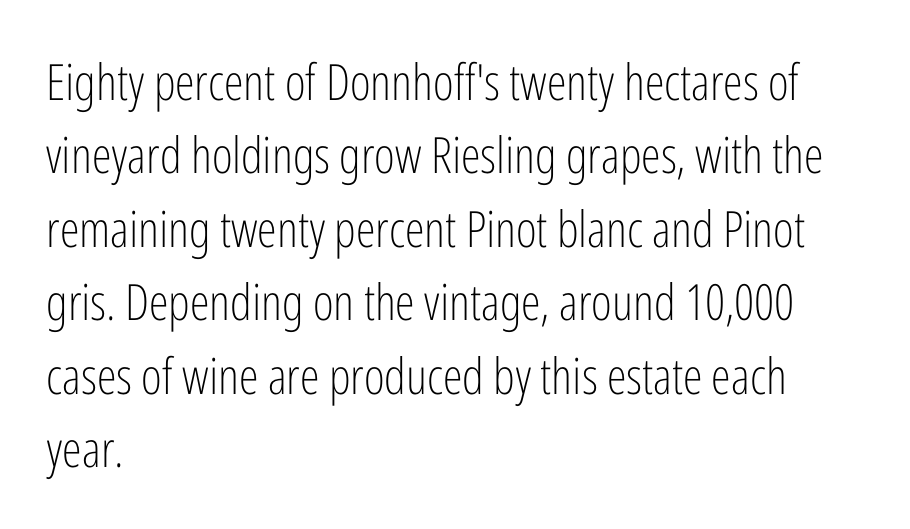
Q: Is the text bold? A: No.
Q: Is the text italic (slanted)? A: No, it is upright.
Q: Is the typeface a serif or a sans-serif typeface? A: Sans-serif.
Q: Is the text underlined? A: No.
Q: How is the paragraph aligned? A: Left-aligned.
Q: Is the spacing between letters normal or unusually wide? A: Normal.
Q: Is the spacing between lines tight, normal or loose? A: Normal.
Q: Width (condensed, normal, or wide)? A: Condensed.
Q: Stroke contrast? A: Low.
Q: x-height? A: Medium.
Q: Monospaced? A: No.
